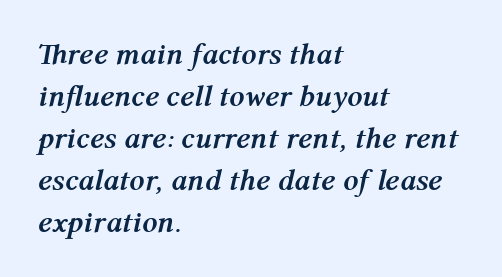
The rendering uses natural spacing where letterforms have individual widths. Horizontal bands of white between lines are of average thickness. Emphasis-style slanted type is in use. Rule under the text: the space is simply empty. As a designer I'd log this as weight 700, bold.
